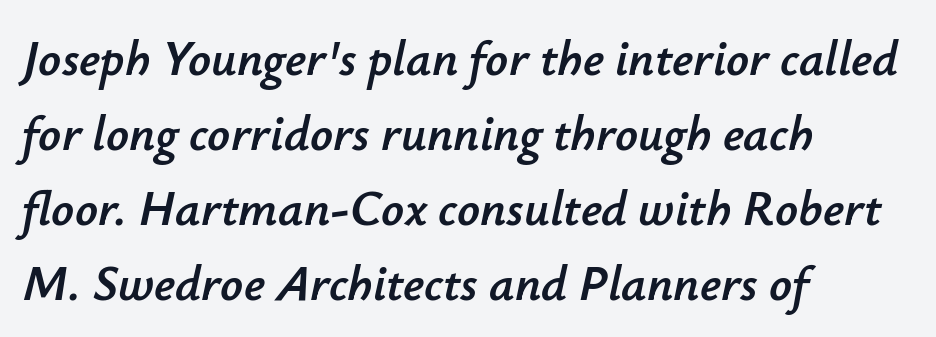
The image shows 50 px text type, italic (leaning right); set left-aligned, normal line spacing (1.5x), normal letter spacing, not underlined; low stroke contrast and a small x-height.
